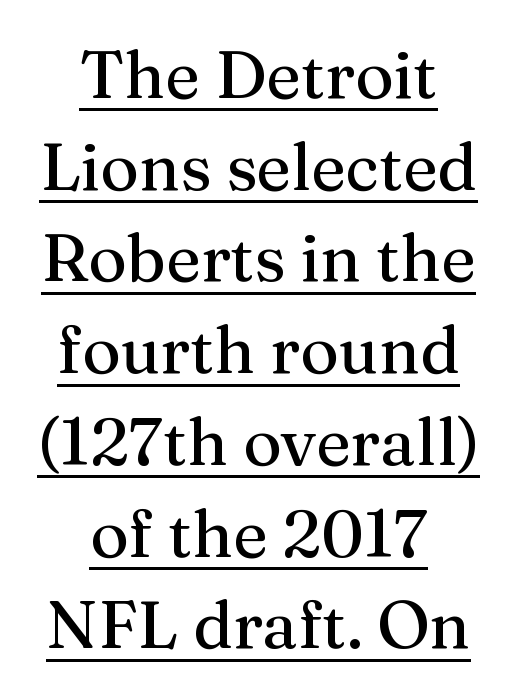
Q: Is the text italic (slanted)? A: No, it is upright.
Q: Is the typeface a serif or a sans-serif typeface? A: Serif.
Q: Is the text underlined? A: Yes.
Q: How is the paragraph aligned? A: Centered.
Q: Is the spacing between letters normal or unusually wide? A: Normal.
Q: Is the spacing between lines tight, normal or loose? A: Normal.
Q: Width (condensed, normal, or wide)? A: Normal.
Q: Stroke contrast? A: Medium.
Q: x-height? A: Medium.
Q: Monospaced? A: No.
